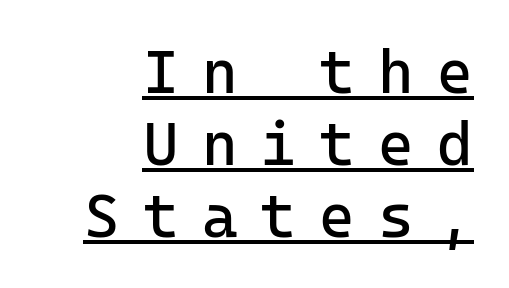
Q: Is the text bold? A: No.
Q: Is the text italic (slanted)? A: No, it is upright.
Q: Is the typeface a serif or a sans-serif typeface? A: Sans-serif.
Q: Is the text underlined? A: Yes.
Q: How is the paragraph aligned? A: Right-aligned.
Q: Is the spacing between letters normal or unusually wide? A: Unusually wide.
Q: Width (condensed, normal, or wide)? A: Normal.
Q: Stroke contrast? A: Low.
Q: x-height? A: Medium.
